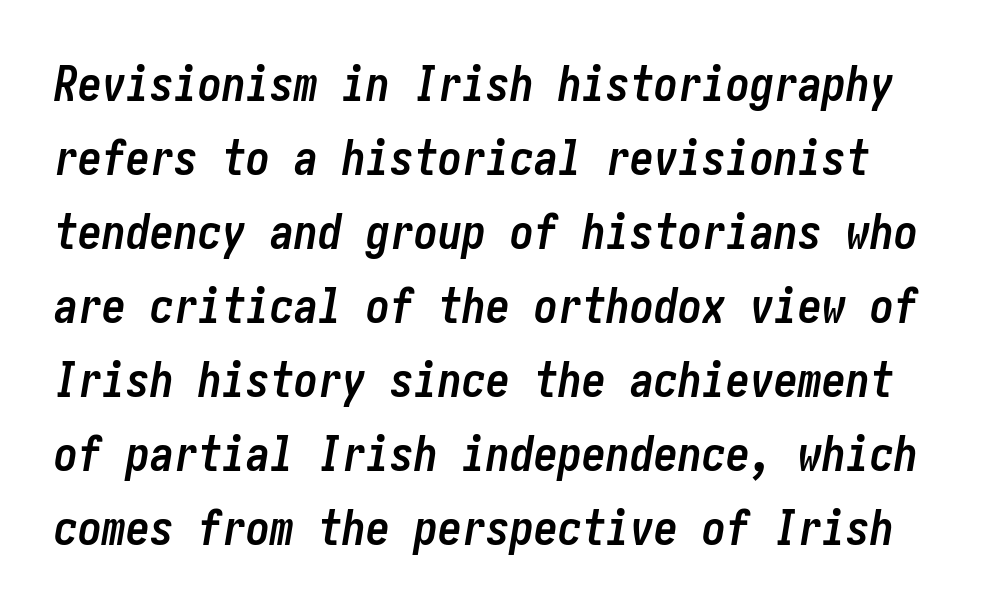
{"italic": "yes", "lean": "right", "slant_degrees": 10, "bold": "yes", "weight": "semibold", "width": "condensed", "stroke_contrast": "low", "x_height": "medium", "underline": "no", "line_spacing": "normal", "line_spacing_ratio": 1.54, "letter_spacing": "normal", "letter_spacing_em": 0.0, "glyph_px": 48}
